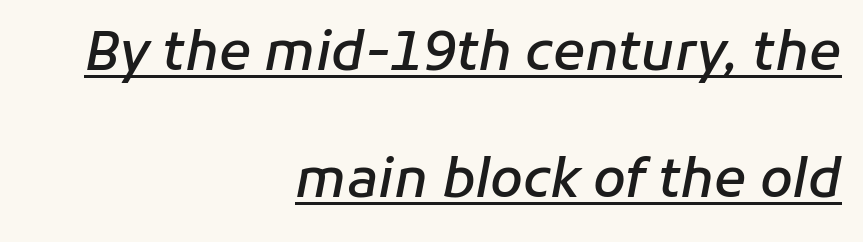
The image shows 53 px semibold type, italic (leaning right); set right-aligned, loose line spacing (2.4x), normal letter spacing, underlined; low stroke contrast and a medium x-height.
